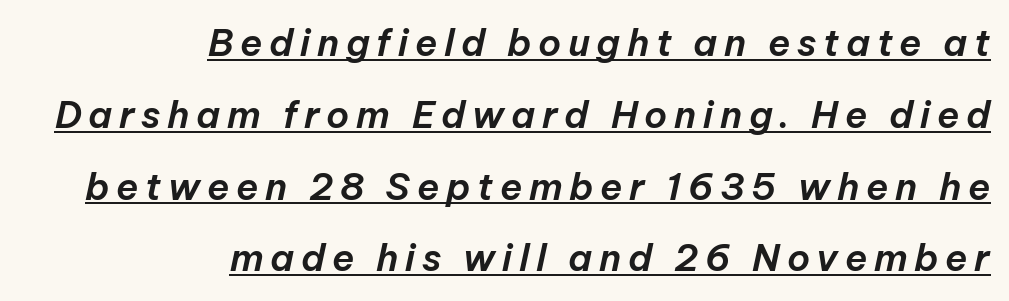
The image shows 37 px text type, italic (leaning right); set right-aligned, loose line spacing (1.94x), underlined; low stroke contrast and a medium x-height.
